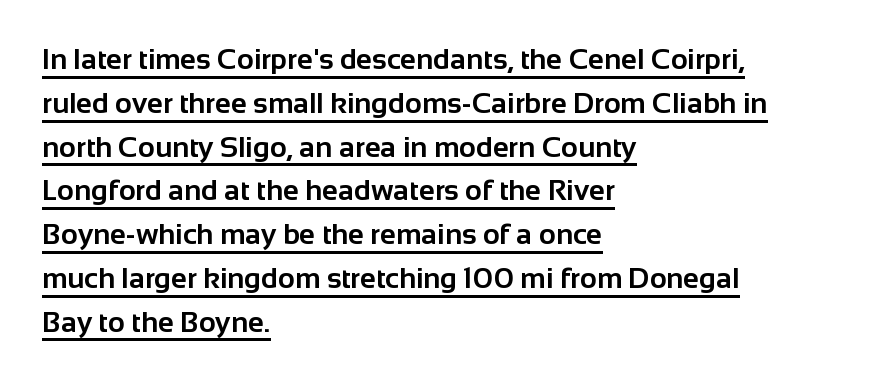
Q: Is the text bold? A: Yes.
Q: Is the text italic (slanted)? A: No, it is upright.
Q: Is the typeface a serif or a sans-serif typeface? A: Sans-serif.
Q: Is the text underlined? A: Yes.
Q: How is the paragraph aligned? A: Left-aligned.
Q: Is the spacing between letters normal or unusually wide? A: Normal.
Q: Is the spacing between lines tight, normal or loose? A: Normal.
Q: Width (condensed, normal, or wide)? A: Normal.
Q: Stroke contrast? A: Low.
Q: x-height? A: Medium.
Q: Monospaced? A: No.
